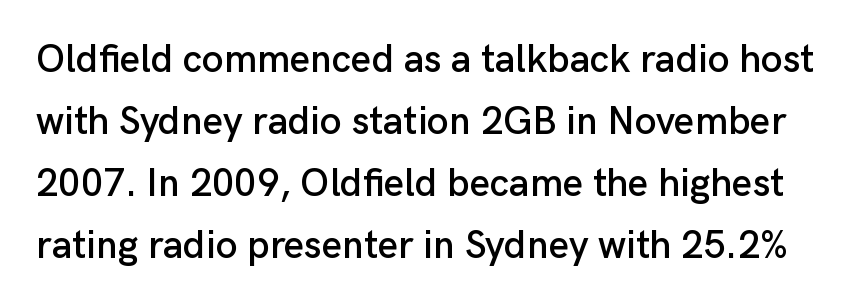
{"serif": "no", "italic": "no", "width": "normal", "stroke_contrast": "low", "x_height": "medium", "monospaced": "no", "underline": "no", "line_spacing": "normal", "line_spacing_ratio": 1.59, "letter_spacing": "normal", "letter_spacing_em": 0.0, "glyph_px": 39}
